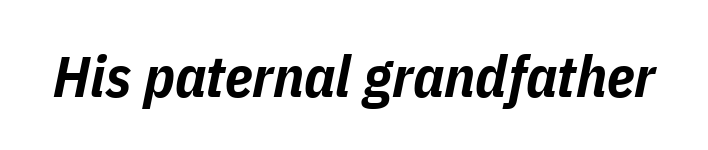
Note the varied advance widths — an 'i' is clearly narrower than an 'm'. Glyph-to-glyph distance matches everyday printed text. This rendering features lettering with no underline. Caption: bold face, heavy strokes. Emphasis-style slanted type is in use.
